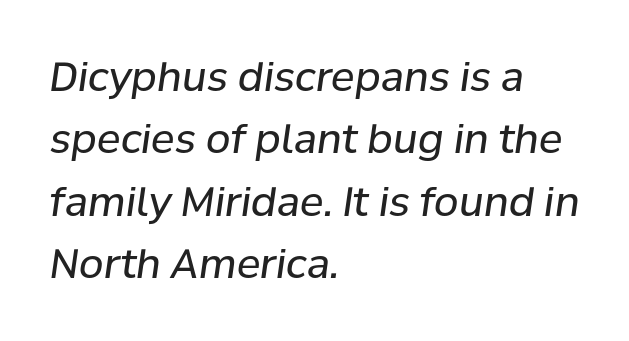
The image shows 40 px regular-weight type, italic (leaning right); set left-aligned, normal line spacing (1.56x), normal letter spacing, not underlined; low stroke contrast and a medium x-height.
